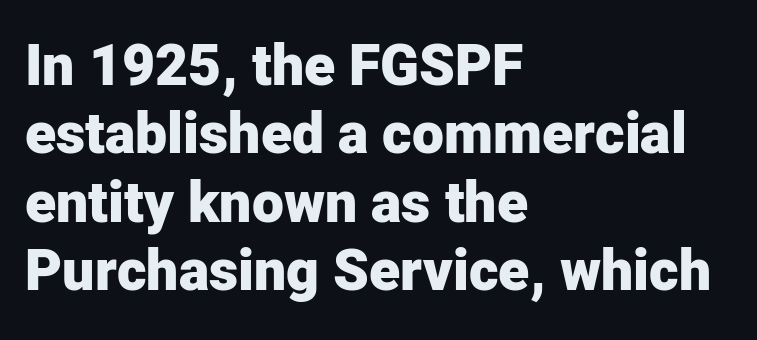
Grotesque or geometric, the face here clearly has no serifs. The specimen reads as upright at a glance. Teacher's note: observe the even left margin — that is flush-left alignment. Do the characters align in a grid? No, the font is proportional. Only glyphs here, with clear space below each row.
